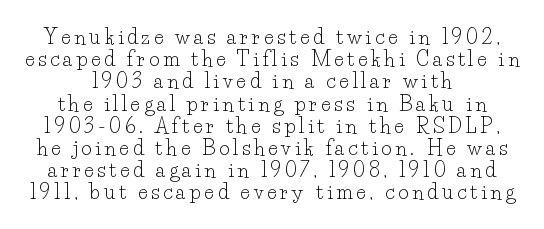
Each row of text sits above clean, open space. The font is comparable to plain body text, perhaps lighter. Baseline-to-baseline distance is barely more than the letter height. Do the letters lean? They stand straight.
